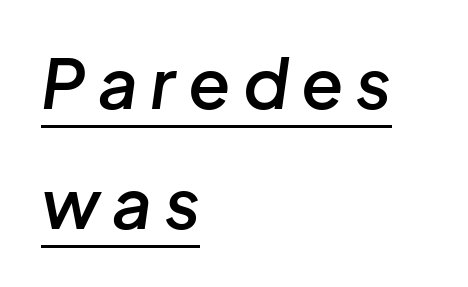
Q: Is the text bold? A: Semi-bold.
Q: Is the text italic (slanted)? A: Yes, it leans right by about 8 degrees.
Q: Is the text underlined? A: Yes.
Q: How is the paragraph aligned? A: Left-aligned.
Q: Width (condensed, normal, or wide)? A: Normal.
Q: Stroke contrast? A: Low.
Q: x-height? A: Medium.
Q: Monospaced? A: No.
